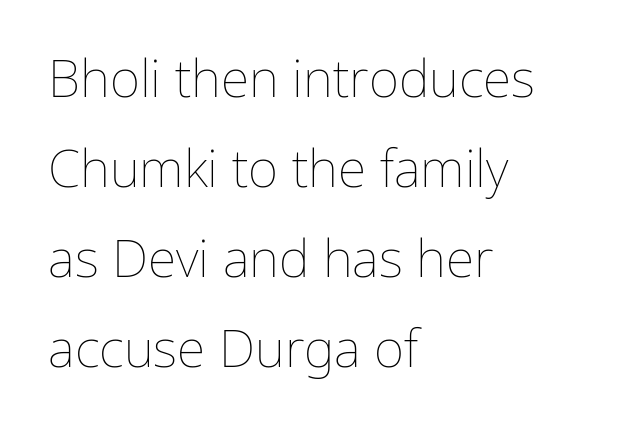
Casual observation: everything's shoved over to the left. What stands out about the letter spacing? Nothing — it is the standard amount. Any mark beneath the type? The region is blank. Looks like regular typesetting: each glyph gets only the width it needs. The weight would be labelled regular, book, light, or lighter still. Upright lettering throughout.
